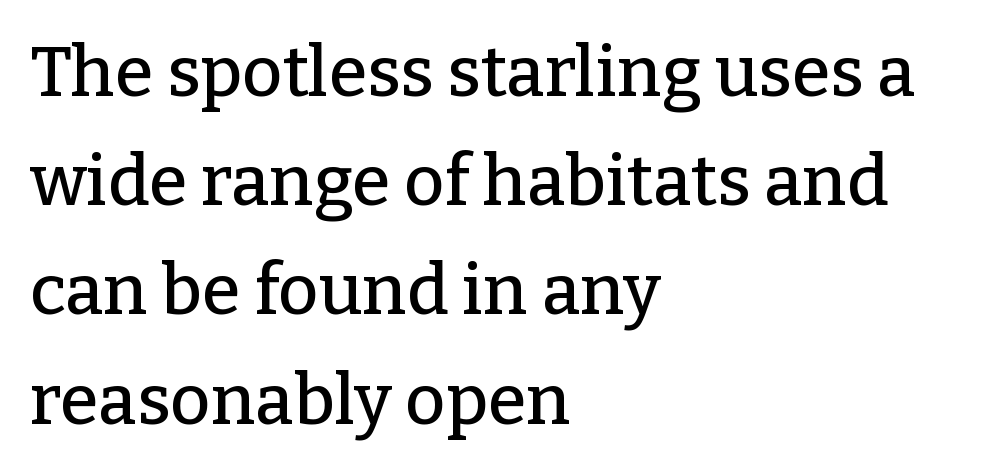
Q: Is the text italic (slanted)? A: No, it is upright.
Q: Is the typeface a serif or a sans-serif typeface? A: Serif.
Q: Is the text underlined? A: No.
Q: How is the paragraph aligned? A: Left-aligned.
Q: Is the spacing between letters normal or unusually wide? A: Normal.
Q: Is the spacing between lines tight, normal or loose? A: Normal.
Q: Width (condensed, normal, or wide)? A: Normal.
Q: Stroke contrast? A: Low.
Q: x-height? A: Medium.
Q: Monospaced? A: No.
